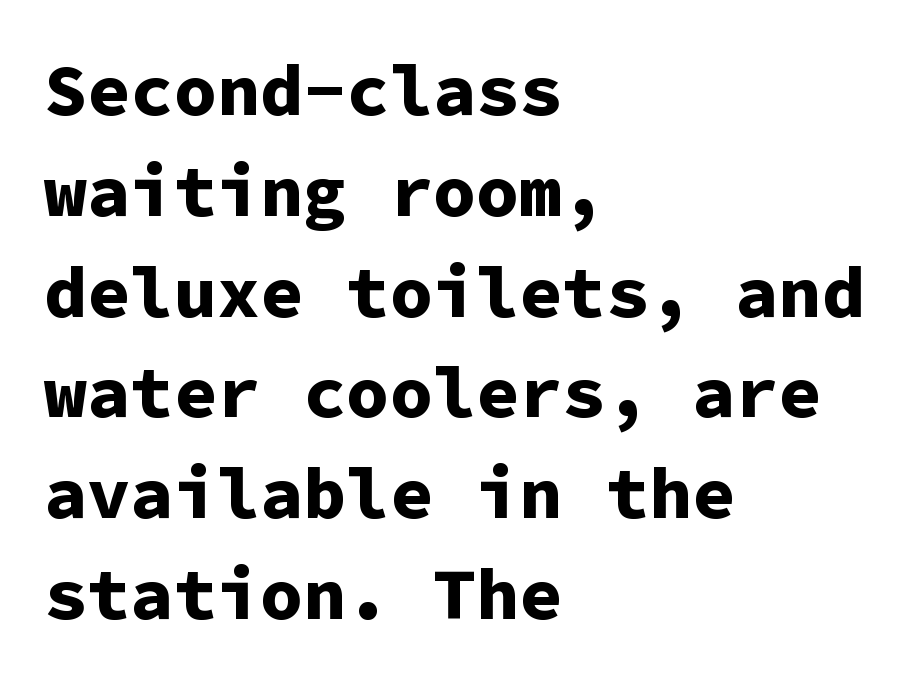
{"serif": "no", "italic": "no", "bold": "yes", "weight": "bold", "width": "normal", "stroke_contrast": "low", "x_height": "medium", "monospaced": "yes", "underline": "no", "align": "left", "line_spacing": "normal", "line_spacing_ratio": 1.4, "letter_spacing": "normal", "letter_spacing_em": 0.0, "glyph_px": 72}
